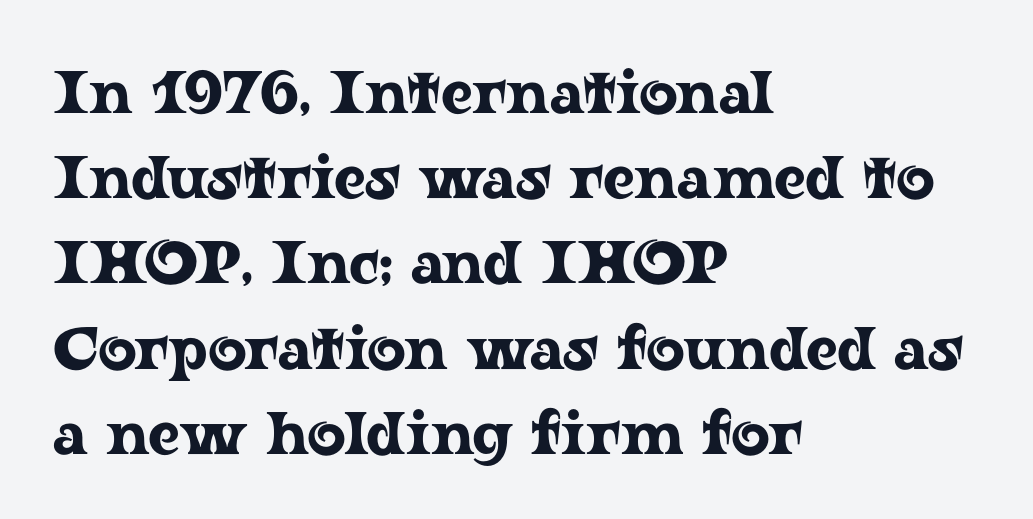
Q: Is the text italic (slanted)? A: No, it is upright.
Q: Is the typeface a serif or a sans-serif typeface? A: Serif.
Q: Is the text underlined? A: No.
Q: How is the paragraph aligned? A: Left-aligned.
Q: Is the spacing between letters normal or unusually wide? A: Normal.
Q: Is the spacing between lines tight, normal or loose? A: Normal.
Q: Width (condensed, normal, or wide)? A: Wide.
Q: Stroke contrast? A: Low.
Q: x-height? A: Medium.
Q: Monospaced? A: No.
